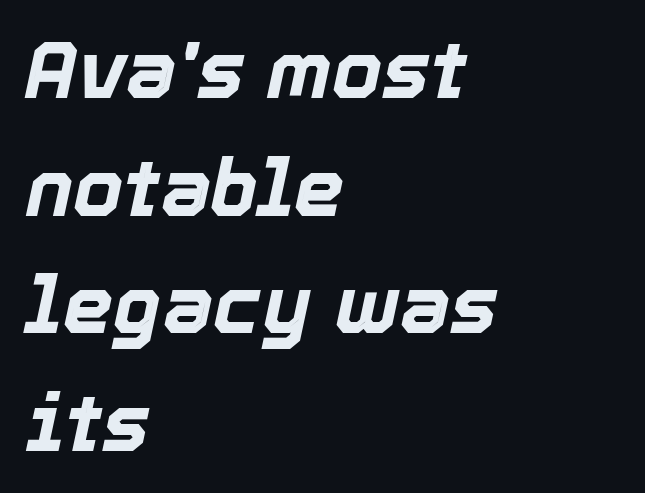
Q: Is the text bold? A: Yes.
Q: Is the text italic (slanted)? A: Yes, it leans right by about 12 degrees.
Q: Is the text underlined? A: No.
Q: How is the paragraph aligned? A: Left-aligned.
Q: Is the spacing between letters normal or unusually wide? A: Normal.
Q: Is the spacing between lines tight, normal or loose? A: Normal.
Q: Width (condensed, normal, or wide)? A: Normal.
Q: x-height? A: Medium.
Q: Monospaced? A: No.
